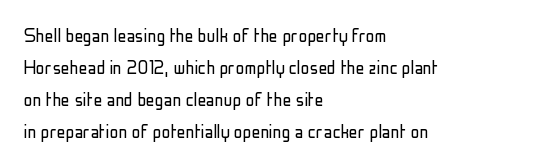
Q: Is the text bold? A: No.
Q: Is the text italic (slanted)? A: No, it is upright.
Q: Is the text underlined? A: No.
Q: How is the paragraph aligned? A: Left-aligned.
Q: Is the spacing between letters normal or unusually wide? A: Normal.
Q: Is the spacing between lines tight, normal or loose? A: Normal.
